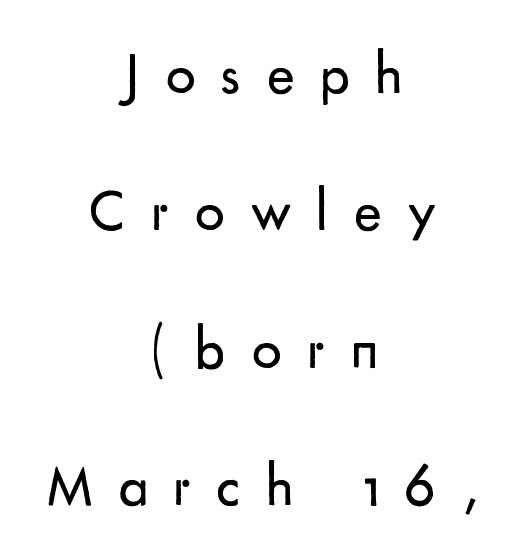
Typographically, this falls in the sans-serif category. The foot of each line stays bare and open. Airy leading. Note the varied advance widths — an 'i' is clearly narrower than an 'm'. Tall strokes in this sample are plumb rather than angled. Letter spacing: wide.
